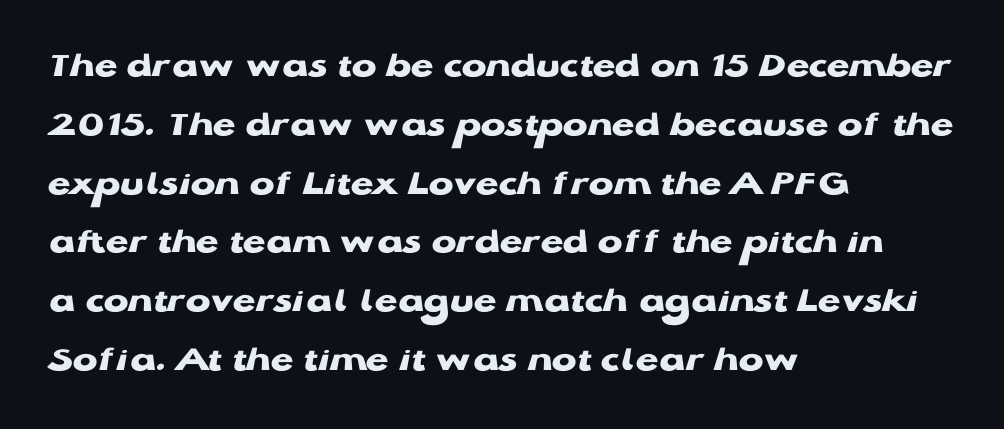
Unlike italic type, these characters show no tilt at all. The passage is arranged the way most books set body copy — flush left. Evenly set lines give the paragraph a standard silhouette. Does the type have serifs? No, each stem ends abruptly. Anything drawn beneath the words? Only blank space.
